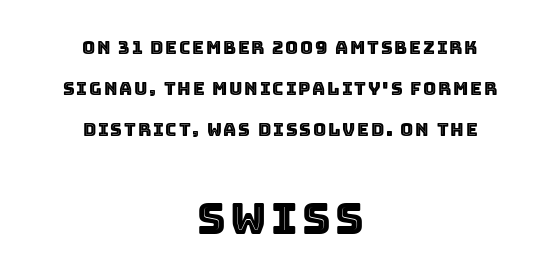
The image shows 44 px text type, upright; set centered, loose line spacing (2.28x), not underlined; the second (bottom) block is 2.44x larger; a large x-height.
